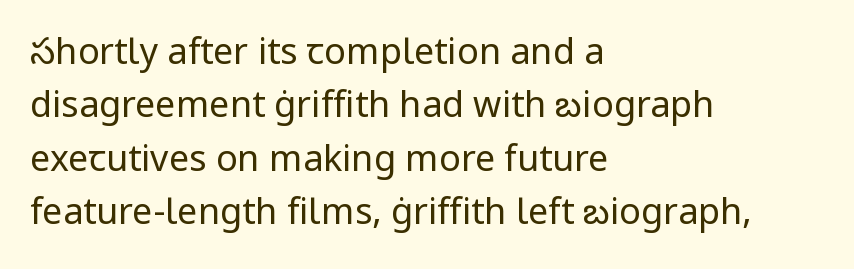
The image shows 36 px regular-weight sans-serif type, upright; set left-aligned, normal line spacing (1.48x), normal letter spacing, not underlined; low stroke contrast and a medium x-height.
